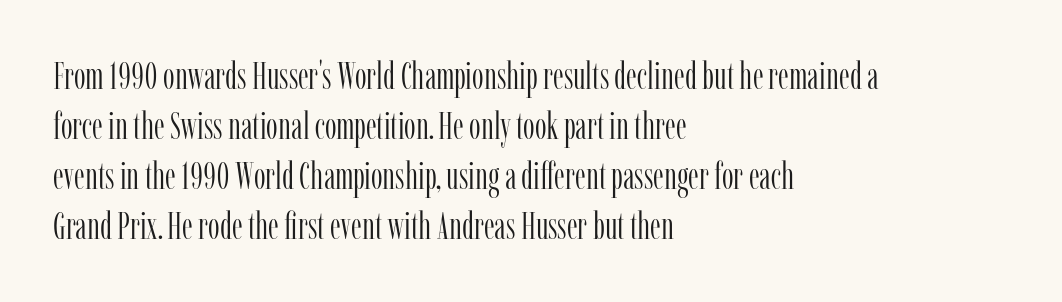
The image shows 37 px light, condensed serif type, upright; set left-aligned, normal line spacing (1.35x), normal letter spacing, not underlined; low stroke contrast and a medium x-height.
